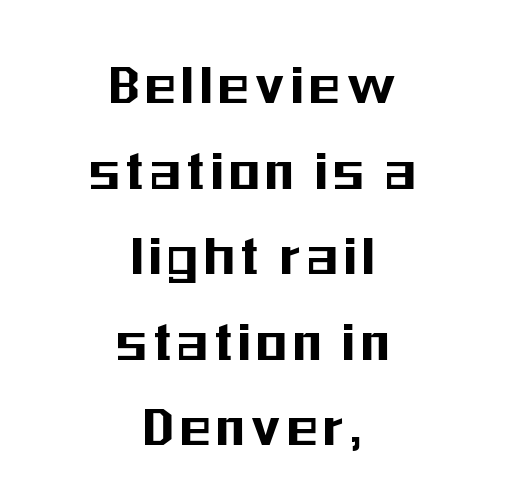
{"serif": "no", "italic": "no", "width": "condensed", "stroke_contrast": "medium", "x_height": "medium", "monospaced": "no", "underline": "no", "align": "center", "line_spacing": "normal", "line_spacing_ratio": 1.38, "glyph_px": 62}
